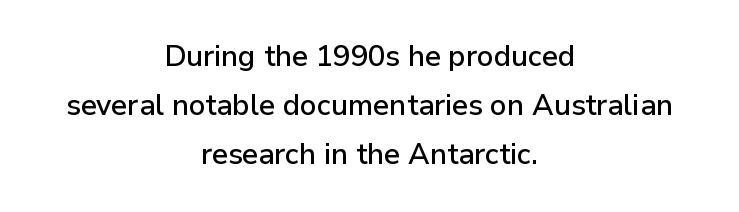
Q: Is the text italic (slanted)? A: No, it is upright.
Q: Is the typeface a serif or a sans-serif typeface? A: Sans-serif.
Q: Is the text underlined? A: No.
Q: How is the paragraph aligned? A: Centered.
Q: Is the spacing between letters normal or unusually wide? A: Normal.
Q: Is the spacing between lines tight, normal or loose? A: Normal.
Q: Width (condensed, normal, or wide)? A: Normal.
Q: Stroke contrast? A: Low.
Q: x-height? A: Medium.
Q: Monospaced? A: No.
